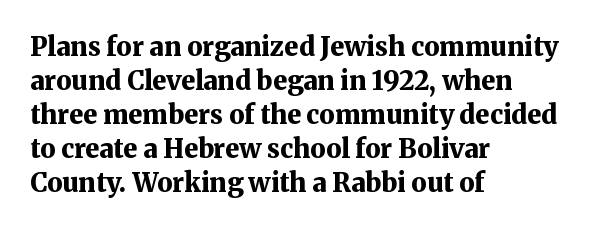
Q: Is the text bold? A: Yes.
Q: Is the text italic (slanted)? A: No, it is upright.
Q: Is the text underlined? A: No.
Q: How is the paragraph aligned? A: Left-aligned.
Q: Is the spacing between letters normal or unusually wide? A: Normal.
Q: Is the spacing between lines tight, normal or loose? A: Normal.
